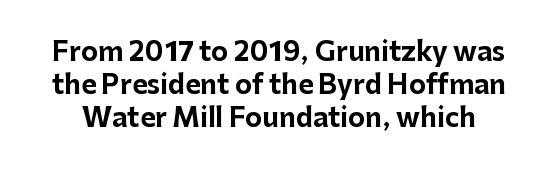
The image shows 26 px bold type, upright; set normal line spacing (1.27x), normal letter spacing, not underlined.
